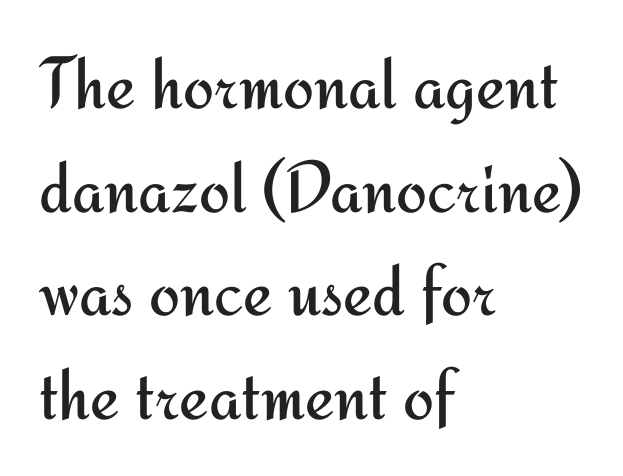
The image shows 74 px regular-weight sans-serif type, upright; set left-aligned, normal line spacing (1.4x), normal letter spacing, not underlined; medium stroke contrast and a small x-height.
